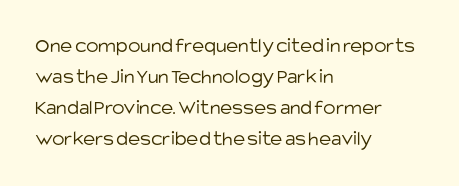
{"italic": "no", "bold": "no", "underline": "no", "align": "left", "line_spacing": "normal", "line_spacing_ratio": 1.48, "letter_spacing": "normal", "letter_spacing_em": 0.0, "glyph_px": 21}
